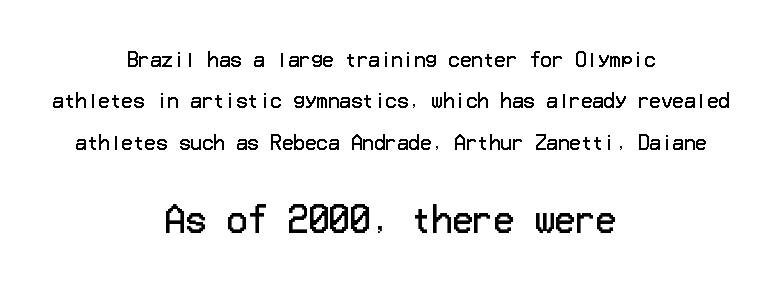
{"serif": "no", "italic": "no", "bold": "no", "weight": "regular", "width": "normal", "stroke_contrast": "low", "x_height": "medium", "underline": "no", "align": "center", "line_spacing": "loose", "line_spacing_ratio": 2.18, "letter_spacing": "normal", "letter_spacing_em": 0.0, "larger_block": "second", "size_ratio": 1.79, "glyph_px": 34}
